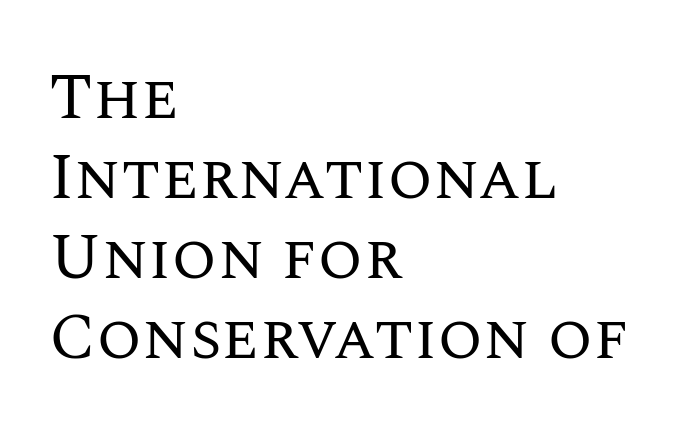
Notice how the passage keeps a crisp vertical edge on the left only. Inter-character spacing is left at the font's built-in metrics. Is there any slant? The stems are plumb. Here the designer chose a conventional face with non-uniform glyph widths. A quiet, ordinary-to-light weight characterises the typeface. The glyphs are unaccompanied by any horizontal stroke below them.
